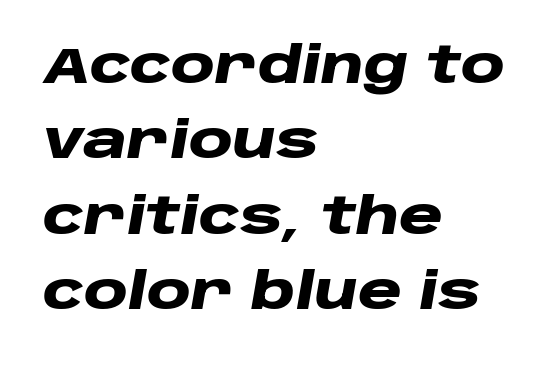
Q: Is the text bold? A: Yes.
Q: Is the text italic (slanted)? A: Yes, it leans right by about 10 degrees.
Q: Is the text underlined? A: No.
Q: How is the paragraph aligned? A: Left-aligned.
Q: Is the spacing between letters normal or unusually wide? A: Normal.
Q: Is the spacing between lines tight, normal or loose? A: Normal.
Q: Width (condensed, normal, or wide)? A: Wide.
Q: Stroke contrast? A: Low.
Q: x-height? A: Large.
Q: Monospaced? A: No.
